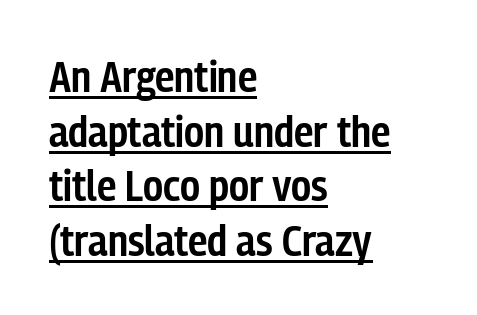
A baseline rule has been typeset under these characters. Notice how the stems are strictly vertical — no italics here. These lines are composed in type without serifs. The passage is arranged the way most books set body copy — flush left.
